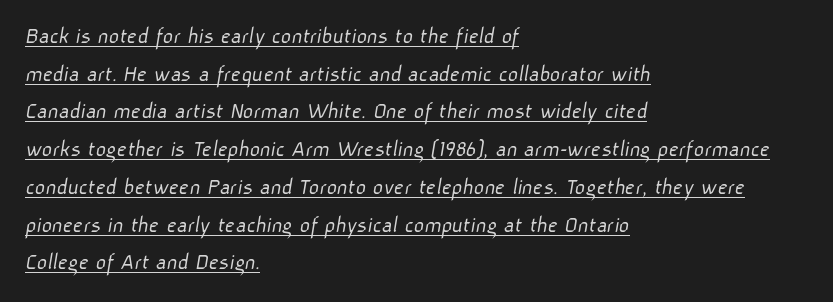
Nothing unusual about the tracking: characters are spaced as the font intends. Caption: lettering with a line underneath. In CSS terms this would be text-align: left. Stems here are at most as thick as an everyday book face. Interline gaps are of average width in this sample.
